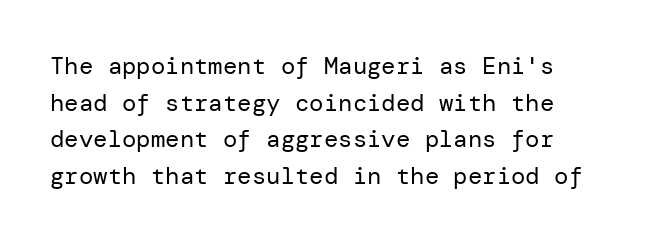
Q: Is the text bold? A: No.
Q: Is the text italic (slanted)? A: No, it is upright.
Q: Is the text underlined? A: No.
Q: Is the spacing between letters normal or unusually wide? A: Normal.
Q: Is the spacing between lines tight, normal or loose? A: Normal.
